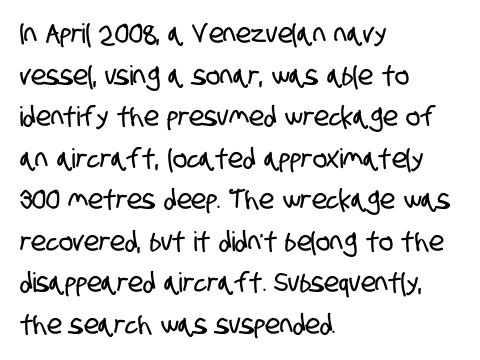
{"underline": "no", "align": "left", "line_spacing": "normal", "line_spacing_ratio": 1.54, "letter_spacing": "normal", "letter_spacing_em": 0.0, "glyph_px": 27}
